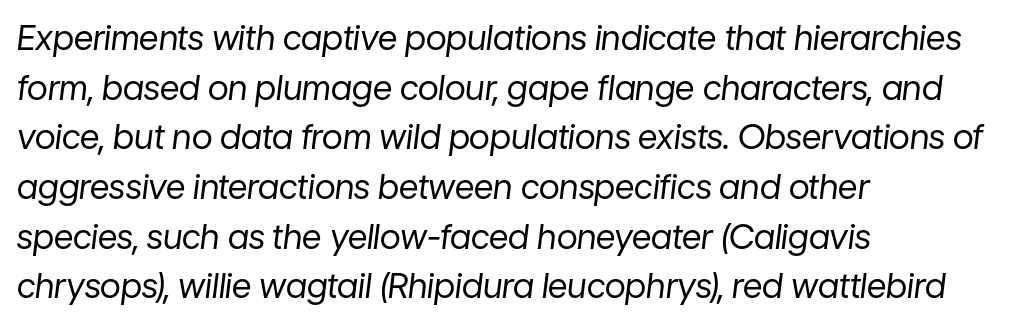
Q: Is the text bold? A: No.
Q: Is the text italic (slanted)? A: Yes, it leans right by about 7 degrees.
Q: Is the text underlined? A: No.
Q: How is the paragraph aligned? A: Left-aligned.
Q: Is the spacing between letters normal or unusually wide? A: Normal.
Q: Is the spacing between lines tight, normal or loose? A: Normal.
Q: Width (condensed, normal, or wide)? A: Normal.
Q: Stroke contrast? A: Low.
Q: x-height? A: Medium.
Q: Monospaced? A: No.
